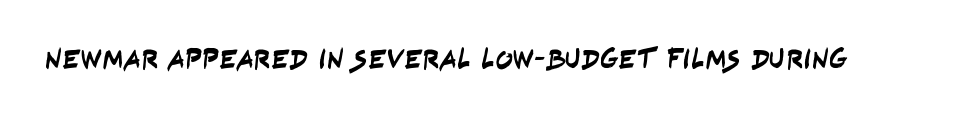
Varying glyph widths throughout — classic text-font behaviour. Nobody drew a line under any word here. Look at the bottom of the vertical strokes: they stop flat, with no serifs. Observe the ordinary spacing: letters are neighbours, not strangers.
